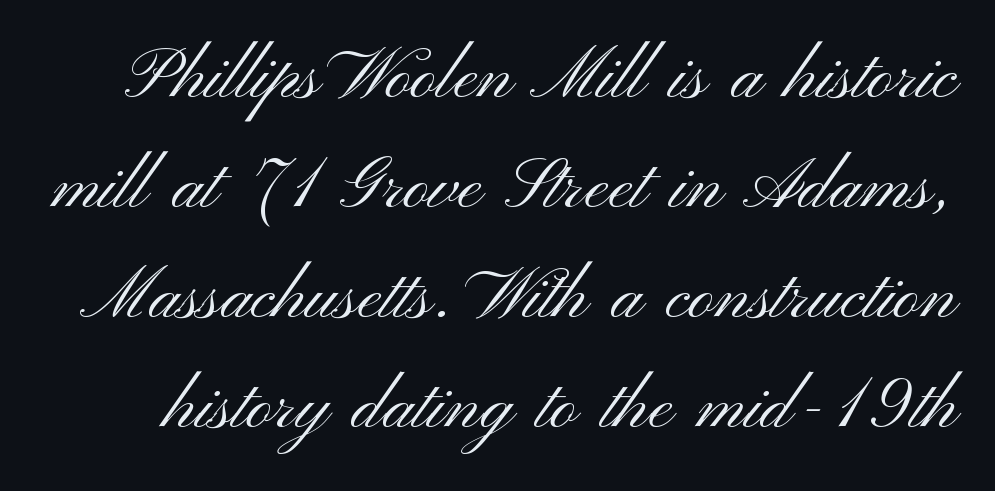
The image shows 71 px light, wide sans-serif type; set normal line spacing (1.55x), normal letter spacing, not underlined; medium stroke contrast and a small x-height.
